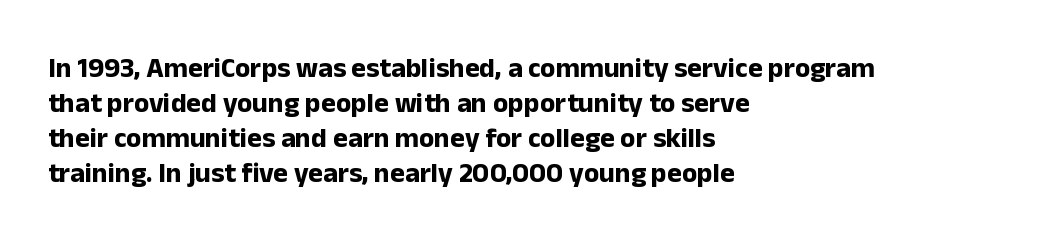
Q: Is the text bold? A: Yes.
Q: Is the text italic (slanted)? A: No, it is upright.
Q: Is the typeface a serif or a sans-serif typeface? A: Sans-serif.
Q: Is the text underlined? A: No.
Q: How is the paragraph aligned? A: Left-aligned.
Q: Is the spacing between letters normal or unusually wide? A: Normal.
Q: Is the spacing between lines tight, normal or loose? A: Normal.
Q: Width (condensed, normal, or wide)? A: Normal.
Q: Stroke contrast? A: Low.
Q: x-height? A: Medium.
Q: Monospaced? A: No.
